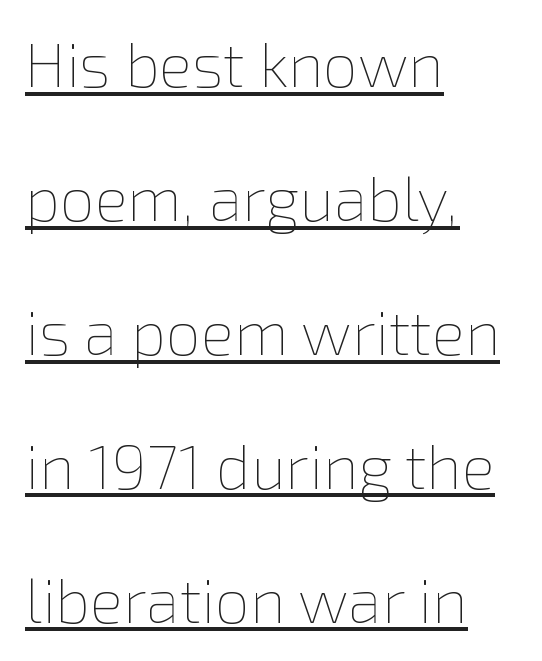
{"italic": "no", "bold": "no", "weight": "thin", "width": "normal", "stroke_contrast": "low", "x_height": "medium", "monospaced": "no", "underline": "yes", "align": "left", "line_spacing": "loose", "line_spacing_ratio": 2.16, "letter_spacing": "normal", "letter_spacing_em": 0.0, "glyph_px": 62}
